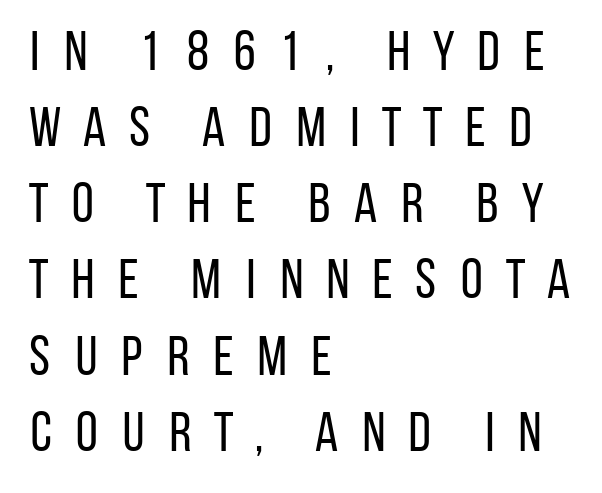
The specimen reads as upright at a glance. Descenders hang freely into open space. Leading matches the norm, producing a regular column. The face used here is proportionally spaced, like ordinary book or web type. Is the stroke heavy? The answer is a plain regular-or-lighter.
